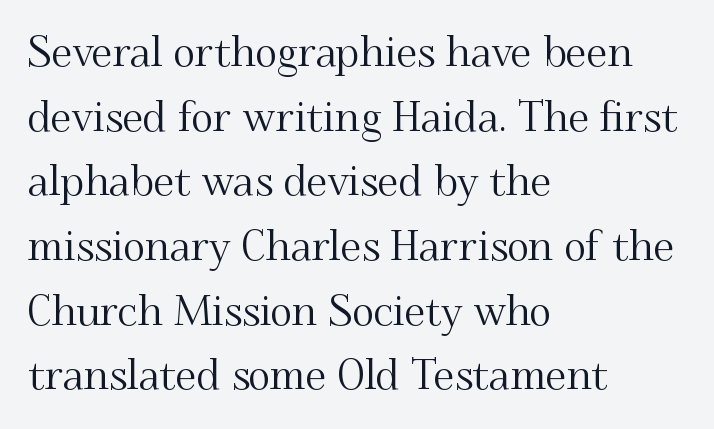
The passage is arranged the way most books set body copy — flush left. A typesetter would label this face a serif. The passage shown is typed in a proportional face where columns would drift. Normally led — the rows are evenly, conventionally spaced. Anything drawn beneath the words? Only blank space. When letters stand straight like this, we call the style roman or upright.
